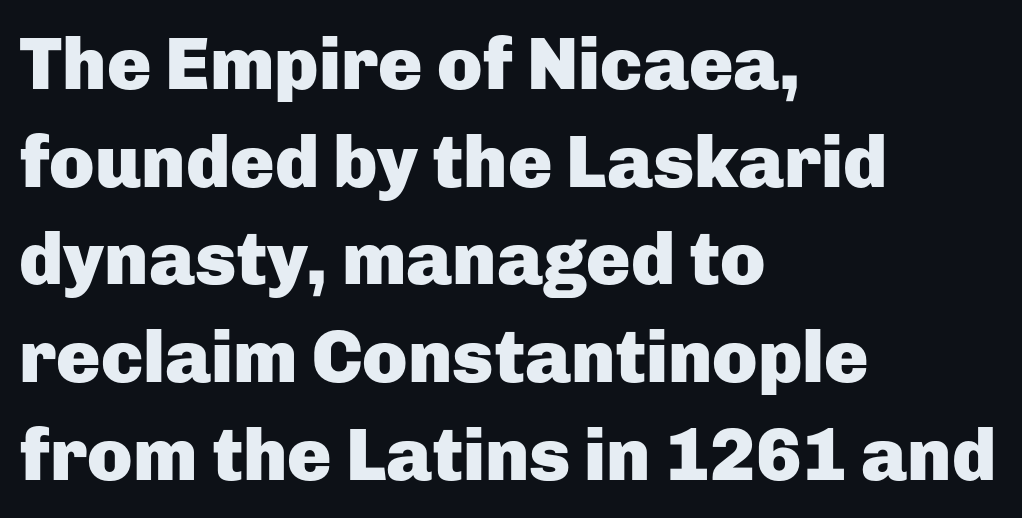
Compared with typical paragraphs, the rows here are spaced about the same. In terms of letterspacing, this is plain default setting. Caption: multi-line text, flush left, ragged right. Underline: absent.
